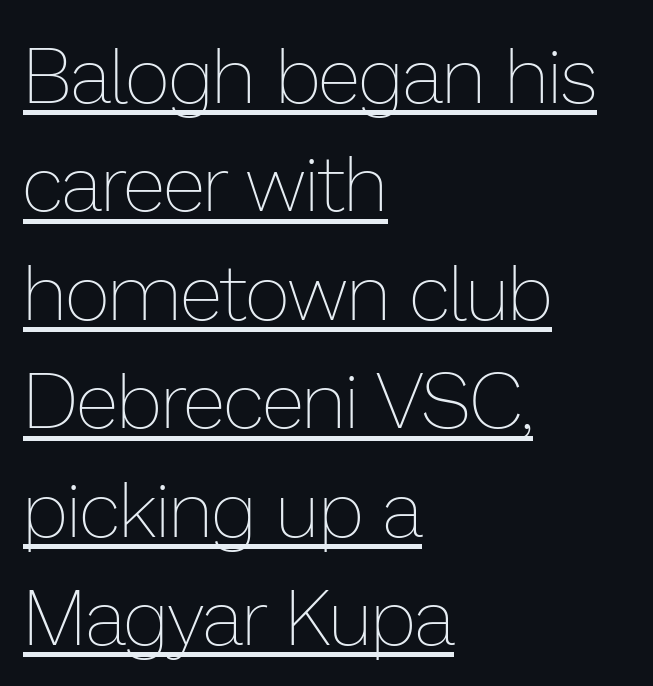
The image shows 78 px thin type, upright; set left-aligned, normal line spacing (1.39x), normal letter spacing, underlined; low stroke contrast and a medium x-height.
